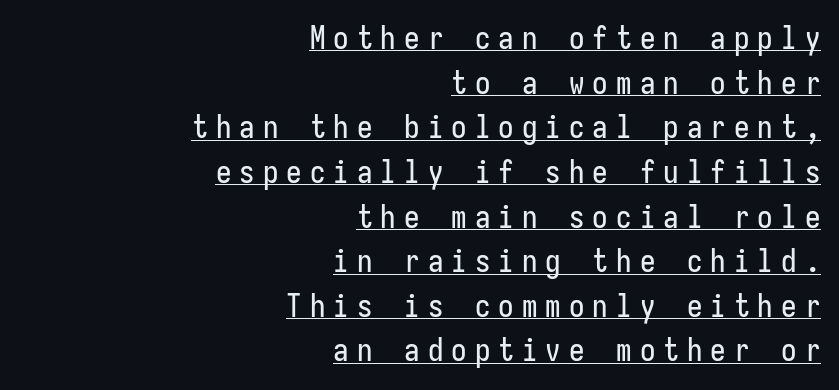
The lettering stays uniformly vertical, giving the passage a roman look. A sans-serif font was chosen for this passage. Honestly, the letter spacing is so wide it's the main thing you notice. Is there much room between lines? A standard amount, neither cramped nor airy. In designer terms, the underline attribute is active on this setting.
